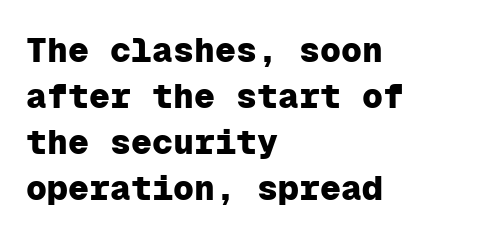
Q: Is the text bold? A: Yes.
Q: Is the text italic (slanted)? A: No, it is upright.
Q: Is the typeface a serif or a sans-serif typeface? A: Sans-serif.
Q: Is the text underlined? A: No.
Q: How is the paragraph aligned? A: Left-aligned.
Q: Is the spacing between letters normal or unusually wide? A: Normal.
Q: Is the spacing between lines tight, normal or loose? A: Normal.
Q: Width (condensed, normal, or wide)? A: Normal.
Q: Stroke contrast? A: Low.
Q: x-height? A: Medium.
Q: Monospaced? A: Yes.
